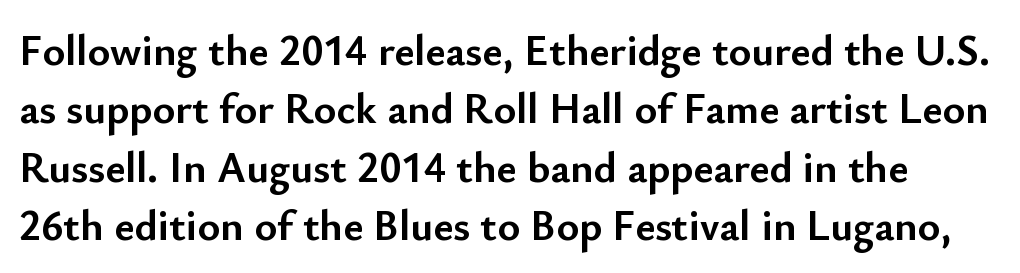
The image shows 43 px semibold sans-serif type, upright; set normal line spacing (1.36x), normal letter spacing, not underlined; low stroke contrast and a small x-height.
